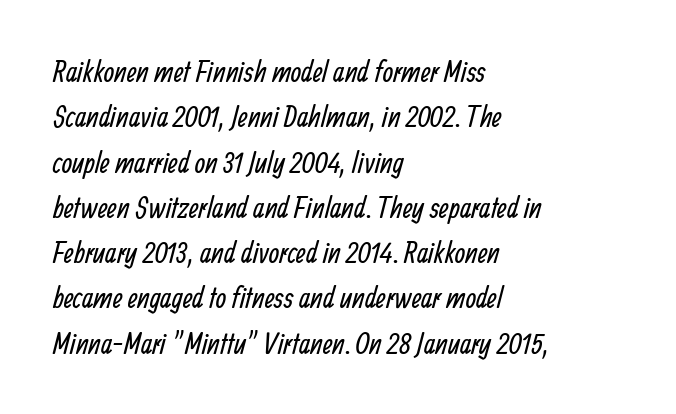
Q: Is the text bold? A: No.
Q: Is the typeface a serif or a sans-serif typeface? A: Sans-serif.
Q: Is the text underlined? A: No.
Q: How is the paragraph aligned? A: Left-aligned.
Q: Is the spacing between letters normal or unusually wide? A: Normal.
Q: Is the spacing between lines tight, normal or loose? A: Normal.
Q: Width (condensed, normal, or wide)? A: Condensed.
Q: Stroke contrast? A: Low.
Q: x-height? A: Medium.
Q: Monospaced? A: No.
